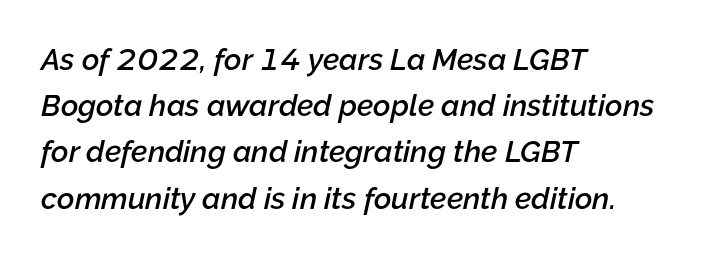
Summary of vertical rhythm: regular, with standard interline spacing. Italic: yes, the glyphs are oblique. The compositor pushed each line to the left boundary. The rendering keeps characters at their native spacing. The face used here is proportionally spaced, like ordinary book or web type. The passage shown is semibold, sitting just below true bold.
